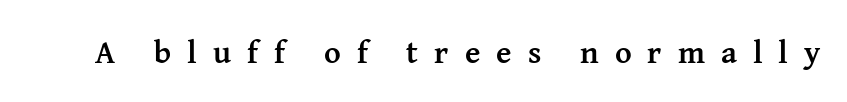
Q: Is the text bold? A: Yes.
Q: Is the text italic (slanted)? A: No, it is upright.
Q: Is the typeface a serif or a sans-serif typeface? A: Serif.
Q: Is the text underlined? A: No.
Q: Is the spacing between letters normal or unusually wide? A: Unusually wide.
Q: Width (condensed, normal, or wide)? A: Normal.
Q: Stroke contrast? A: Medium.
Q: x-height? A: Medium.
Q: Monospaced? A: No.
